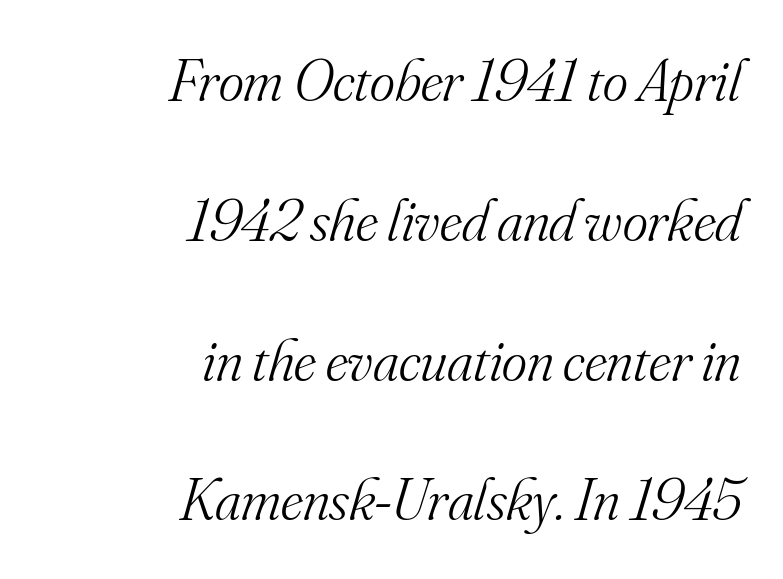
{"serif": "yes", "italic": "yes", "lean": "right", "slant_degrees": 16, "bold": "no", "weight": "light", "width": "normal", "stroke_contrast": "medium", "x_height": "small", "monospaced": "no", "underline": "no", "align": "right", "line_spacing": "loose", "line_spacing_ratio": 2.33, "letter_spacing": "normal", "letter_spacing_em": 0.0, "glyph_px": 60}
